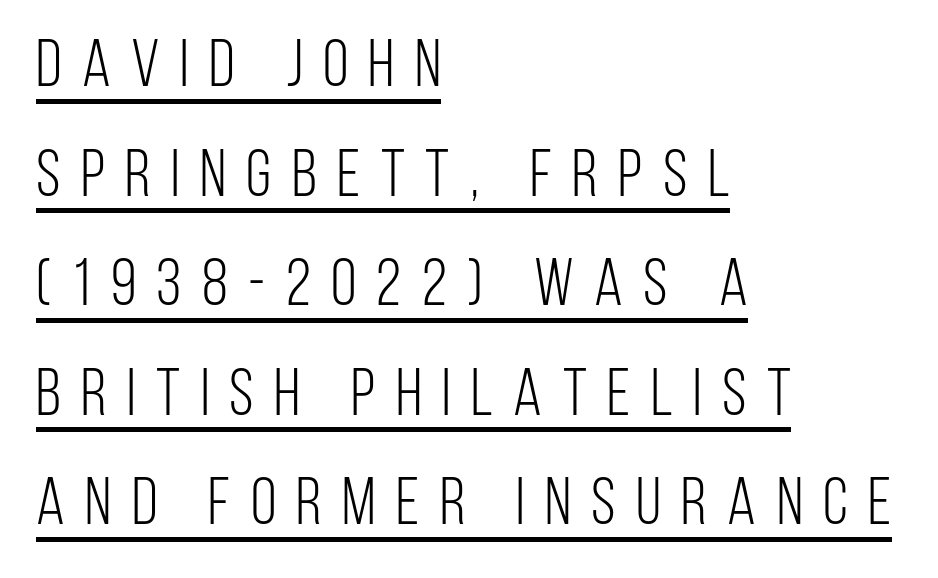
This reads as an unemphasized weight, regular at the heaviest. You can see a thin bar hugging the bottom of the glyphs. Here the designer chose a conventional face with non-uniform glyph widths. Observe the absence of serifs on each vertical stroke in this sample. Line beginnings align vertically; line endings do not.
